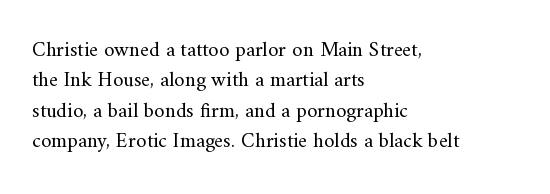
The image shows 21 px text type, upright; set left-aligned, normal line spacing (1.45x), normal letter spacing, not underlined.
